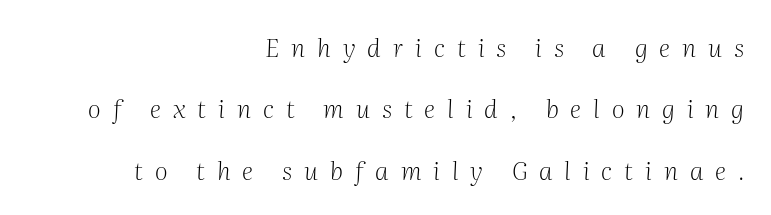
The image shows 25 px text type, italic (leaning right); set right-aligned, loose line spacing (2.46x), unusually wide letter spacing (+0.48 em), not underlined.
